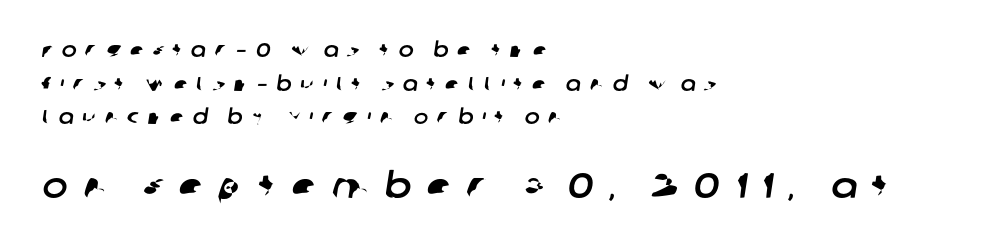
In CSS terms this would be text-align: left. Someone cranked the tracking dial way up on this one. Two sizes are in play, and the larger belongs to the second block. Does the leading feel generous? No, just average. Typographically, this falls in the sans-serif category. You could not count columns in this text — the font is proportionally spaced.
